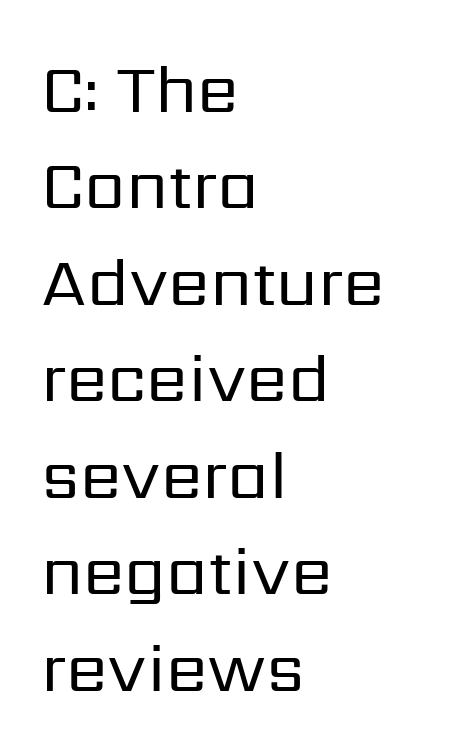
Character widths vary here, with narrow letters taking less room than wide ones. Letter spacing: default. Notice how descenders clear the ascenders below comfortably — that's standard leading. This sample is left-justified, so line endings fall wherever the words run out. The strokes carry an ordinary text weight at most.
